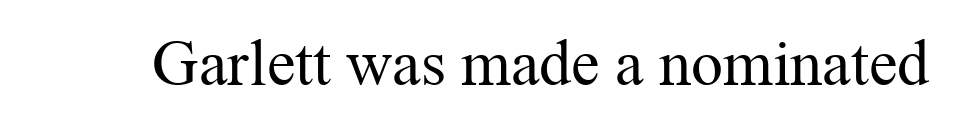
The image shows 64 px regular-weight serif type, upright; set normal letter spacing, not underlined; medium stroke contrast and a medium x-height.
